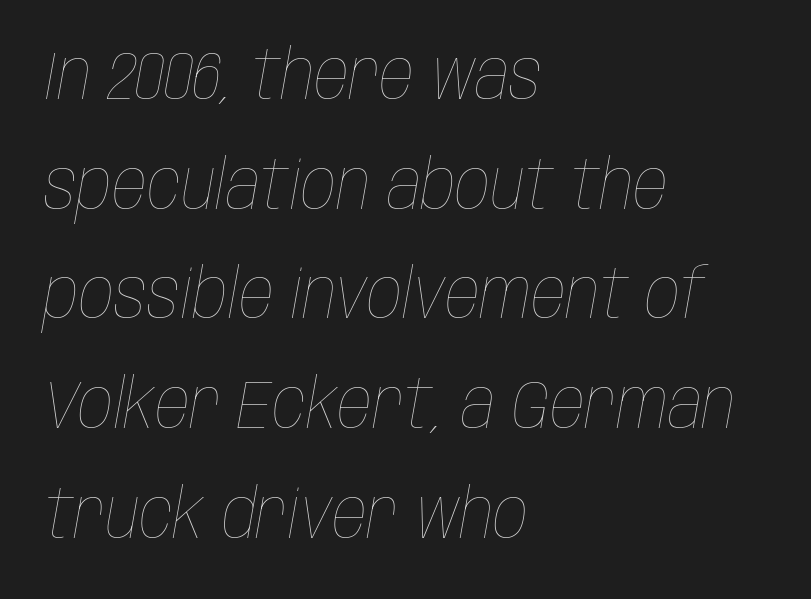
The typesetting does not lean heavy: it is not bold. Observe the lean: these are italic letterforms. Typeset ragged right — the left edge is the straight one. The rows are spaced the way most documents space them.
